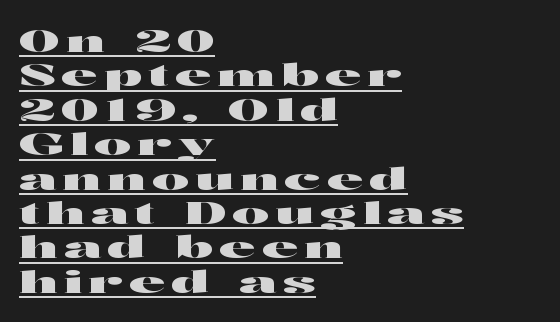
The image shows 31 px wide sans-serif type, upright; set left-aligned, tight line spacing (1.11x), unusually wide letter spacing (+0.2 em), underlined; high stroke contrast and a medium x-height.
